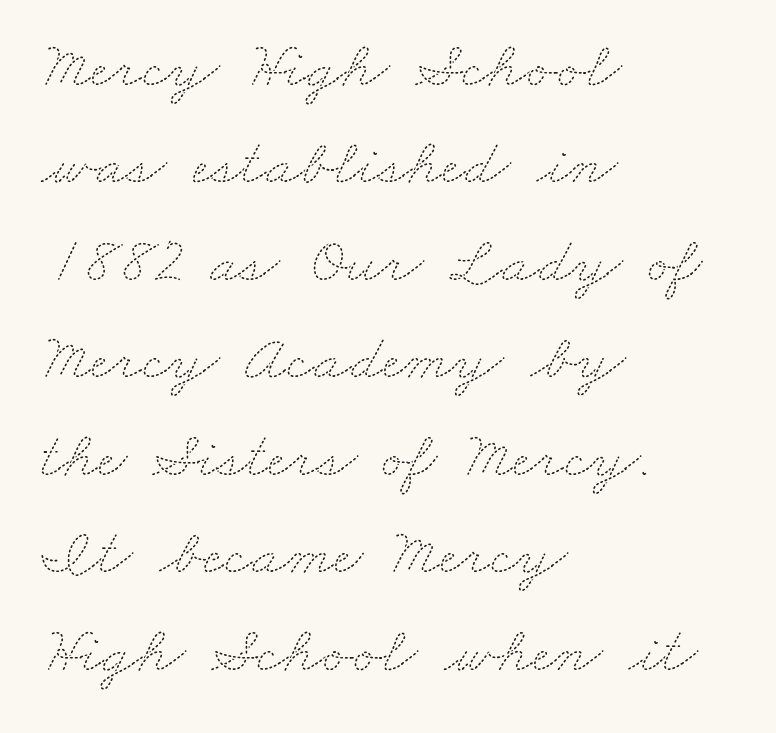
The image shows 65 px thin, wide type; set left-aligned, normal line spacing (1.5x), normal letter spacing, not underlined; medium stroke contrast and a small x-height.
